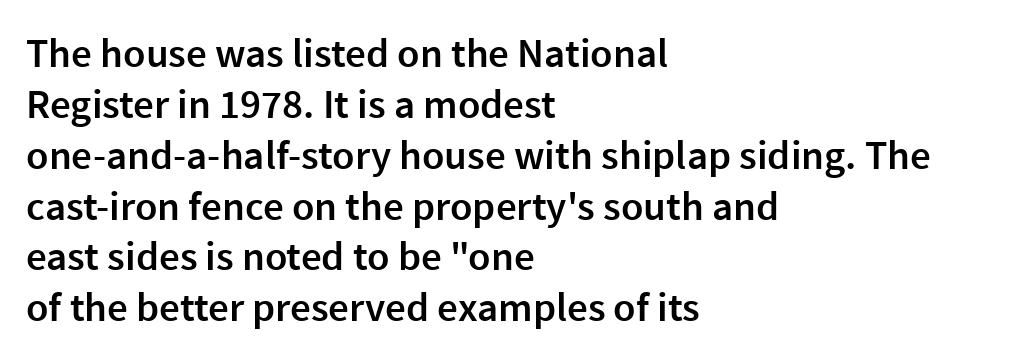
{"serif": "no", "italic": "no", "bold": "semi", "weight": "semibold", "width": "normal", "x_height": "medium", "monospaced": "no", "underline": "no", "align": "left", "line_spacing_ratio": 1.24, "letter_spacing": "normal", "letter_spacing_em": 0.0, "glyph_px": 41}
